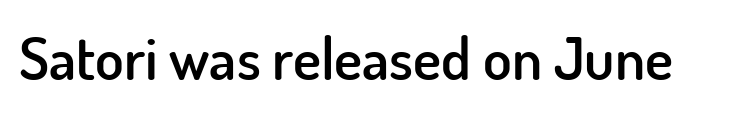
{"serif": "no", "italic": "no", "bold": "semi", "weight": "semibold", "width": "normal", "stroke_contrast": "low", "x_height": "small", "monospaced": "no", "underline": "no", "letter_spacing": "normal", "letter_spacing_em": 0.0, "glyph_px": 59}
